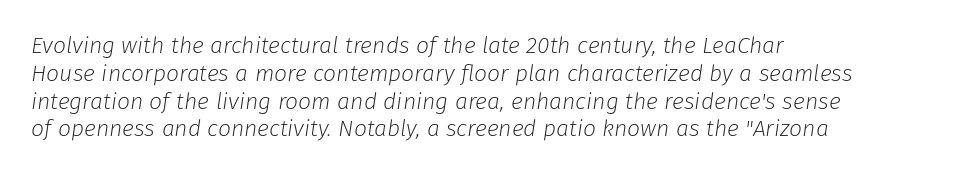
Q: Is the text bold? A: No.
Q: Is the text italic (slanted)? A: Yes, it leans right by about 8 degrees.
Q: Is the text underlined? A: No.
Q: How is the paragraph aligned? A: Left-aligned.
Q: Is the spacing between letters normal or unusually wide? A: Normal.
